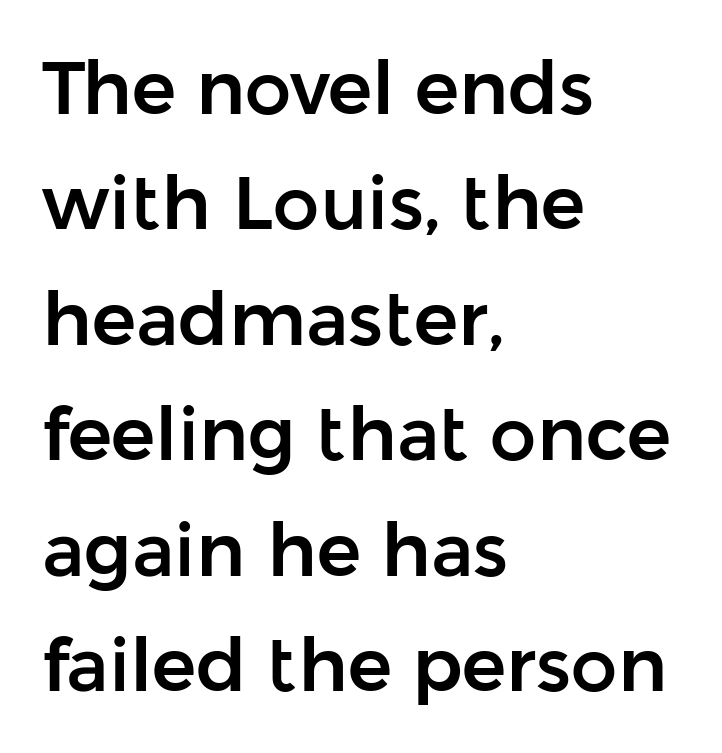
{"serif": "no", "italic": "no", "width": "normal", "stroke_contrast": "low", "x_height": "medium", "monospaced": "no", "underline": "no", "align": "left", "line_spacing": "normal", "line_spacing_ratio": 1.56, "letter_spacing": "normal", "letter_spacing_em": 0.0, "glyph_px": 74}
